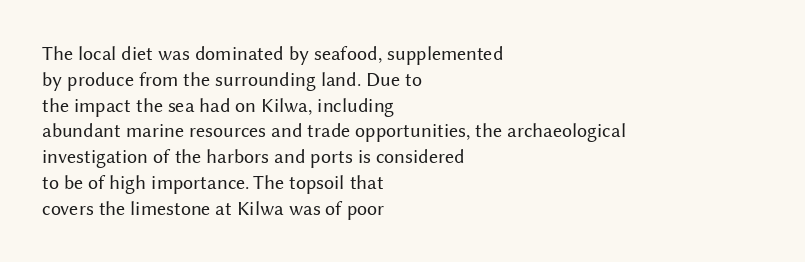
{"italic": "no", "bold": "no", "underline": "no", "align": "left", "line_spacing": "normal", "line_spacing_ratio": 1.29, "letter_spacing": "normal", "letter_spacing_em": 0.0, "glyph_px": 20}
